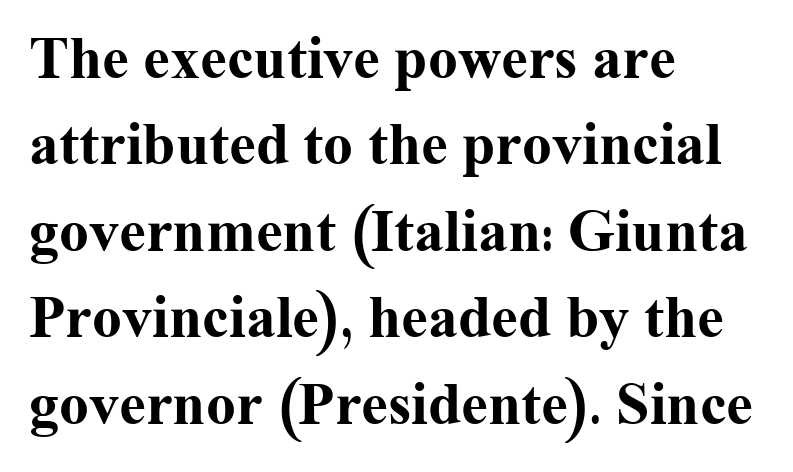
{"serif": "yes", "italic": "no", "bold": "yes", "weight": "bold", "width": "normal", "stroke_contrast": "medium", "x_height": "medium", "monospaced": "no", "underline": "no", "align": "left", "line_spacing": "normal", "line_spacing_ratio": 1.44, "letter_spacing": "normal", "letter_spacing_em": 0.0, "glyph_px": 60}
